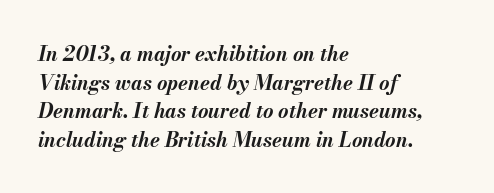
Q: Is the text bold? A: Yes.
Q: Is the text italic (slanted)? A: Yes, it leans right by about 13 degrees.
Q: Is the text underlined? A: No.
Q: How is the paragraph aligned? A: Left-aligned.
Q: Is the spacing between letters normal or unusually wide? A: Normal.
Q: Is the spacing between lines tight, normal or loose? A: Normal.
